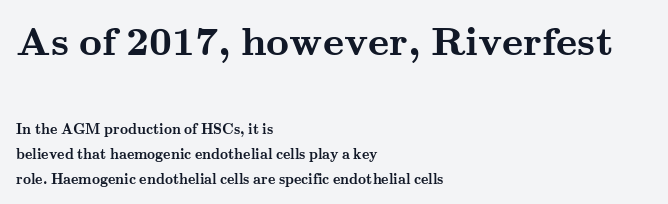
Q: Is the text bold? A: Yes.
Q: Is the text italic (slanted)? A: No, it is upright.
Q: Is the typeface a serif or a sans-serif typeface? A: Serif.
Q: Is the text underlined? A: No.
Q: How is the paragraph aligned? A: Left-aligned.
Q: Is the spacing between letters normal or unusually wide? A: Normal.
Q: Which block of text is set in a larger size, the first (top) or the second (bottom)? A: The first (top) one.
Q: Width (condensed, normal, or wide)? A: Wide.
Q: Stroke contrast? A: Medium.
Q: x-height? A: Small.
Q: Monospaced? A: No.
